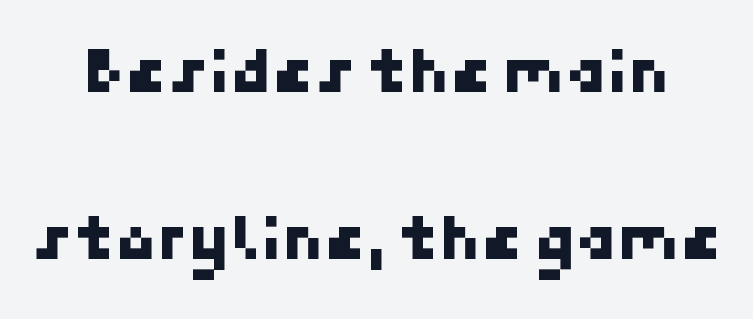
This block would shrink considerably if given ordinary leading; it's expanded now. The space directly below the letters is spotless. Look at the tracking — it's just the regular setting, nothing added. Is this a sans? Yes — the strokes have no serifs.
